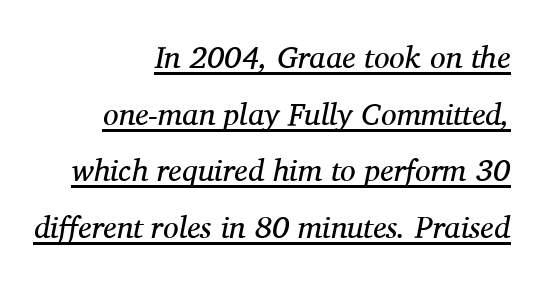
{"serif": "yes", "italic": "yes", "lean": "right", "slant_degrees": 11, "bold": "no", "weight": "regular", "width": "normal", "stroke_contrast": "medium", "x_height": "medium", "monospaced": "no", "underline": "yes", "align": "right", "line_spacing_ratio": 1.83, "letter_spacing": "normal", "letter_spacing_em": 0.0, "glyph_px": 31}
